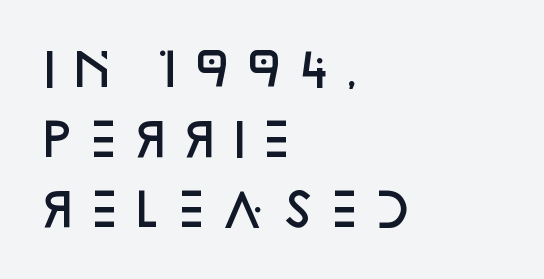
Summary of weight: moderately heavy, a semibold. Bare-footed words on every line. Is this a sans? Yes — the strokes have no serifs. Reading down the column, the eye jumps a familiar distance to each next line. Varying glyph widths throughout — classic text-font behaviour. The paragraph has a hard left edge and a soft right edge.
